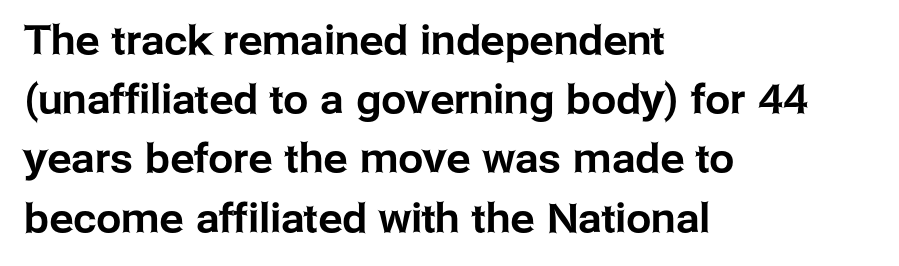
{"serif": "no", "italic": "no", "width": "normal", "stroke_contrast": "low", "x_height": "medium", "monospaced": "no", "underline": "no", "align": "left", "line_spacing": "normal", "line_spacing_ratio": 1.48, "letter_spacing": "normal", "letter_spacing_em": 0.0, "glyph_px": 40}
